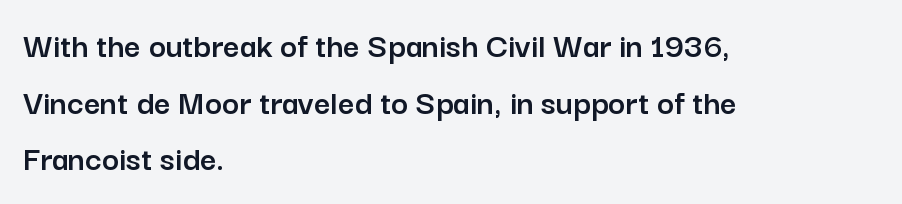
Note the varied advance widths — an 'i' is clearly narrower than an 'm'. The foot of each line stays bare and open. Check where the strokes stop: nothing finishes them off — pure sans. The lettering stays uniformly vertical, giving the passage a roman look. Spacing between characters is what you'd get straight out of the box. Leading matches the norm, producing a regular column.
